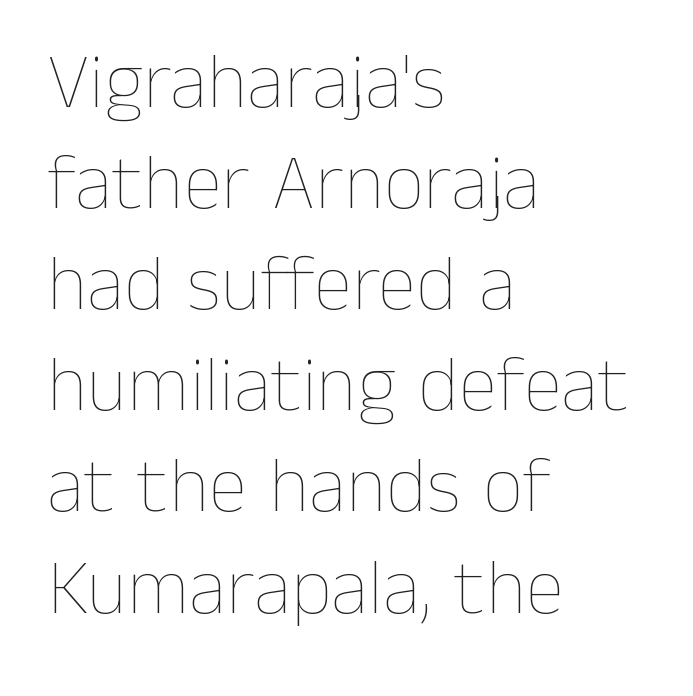
Counters stay open thanks to moderate or lighter strokes. Is there much room between lines? A standard amount, neither cramped nor airy. These lines are rendered in a variable-pitch font. Teacher's note: observe the even left margin — that is flush-left alignment. Tracking here is standard; glyphs follow each other at the usual distance.
